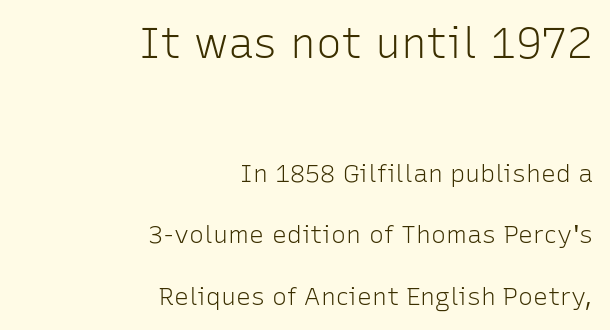
Q: Is the text bold? A: No.
Q: Is the text italic (slanted)? A: No, it is upright.
Q: Is the typeface a serif or a sans-serif typeface? A: Sans-serif.
Q: Is the text underlined? A: No.
Q: How is the paragraph aligned? A: Right-aligned.
Q: Is the spacing between letters normal or unusually wide? A: Normal.
Q: Is the spacing between lines tight, normal or loose? A: Loose.
Q: Which block of text is set in a larger size, the first (top) or the second (bottom)? A: The first (top) one.
Q: Width (condensed, normal, or wide)? A: Normal.
Q: Stroke contrast? A: Low.
Q: x-height? A: Medium.
Q: Monospaced? A: No.
